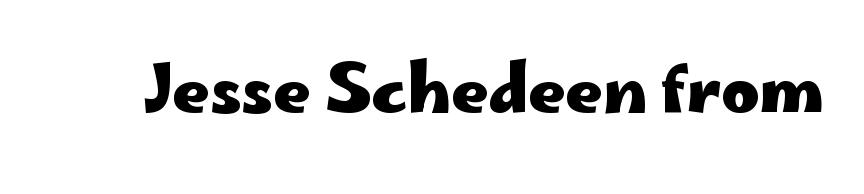
Posture: vertical. In terms of letterspacing, this is plain default setting. This rendering features lettering with no underline. Note the varied advance widths — an 'i' is clearly narrower than an 'm'. Typographically, this falls in the sans-serif category.
